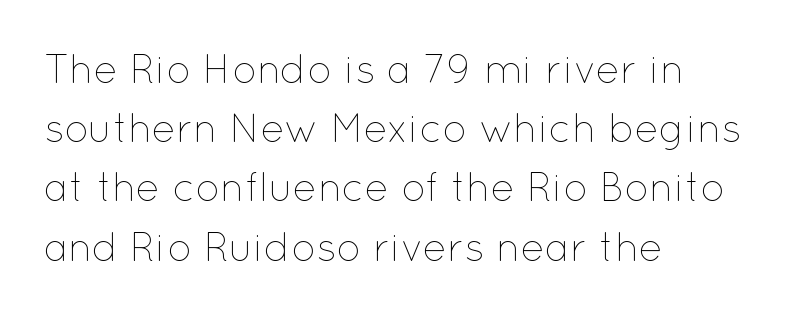
{"italic": "no", "bold": "no", "weight": "thin", "width": "normal", "stroke_contrast": "low", "x_height": "medium", "monospaced": "no", "underline": "no", "align": "left", "line_spacing": "normal", "line_spacing_ratio": 1.48, "letter_spacing": "normal", "letter_spacing_em": 0.0, "glyph_px": 40}
